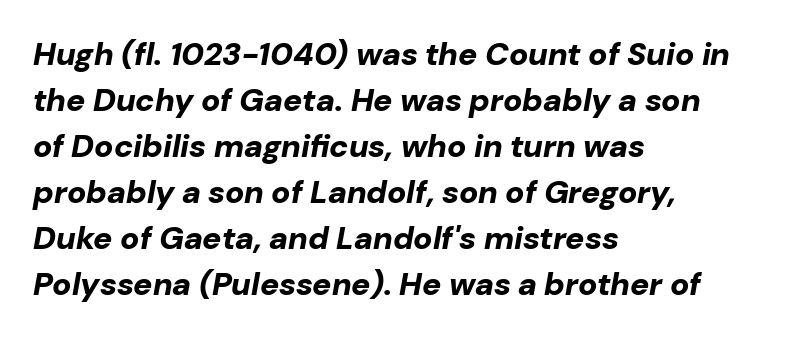
{"italic": "yes", "lean": "right", "slant_degrees": 10, "bold": "yes", "weight": "bold", "width": "normal", "stroke_contrast": "low", "x_height": "medium", "monospaced": "no", "underline": "no", "align": "left", "line_spacing": "normal", "line_spacing_ratio": 1.44, "letter_spacing": "normal", "letter_spacing_em": 0.0, "glyph_px": 32}
